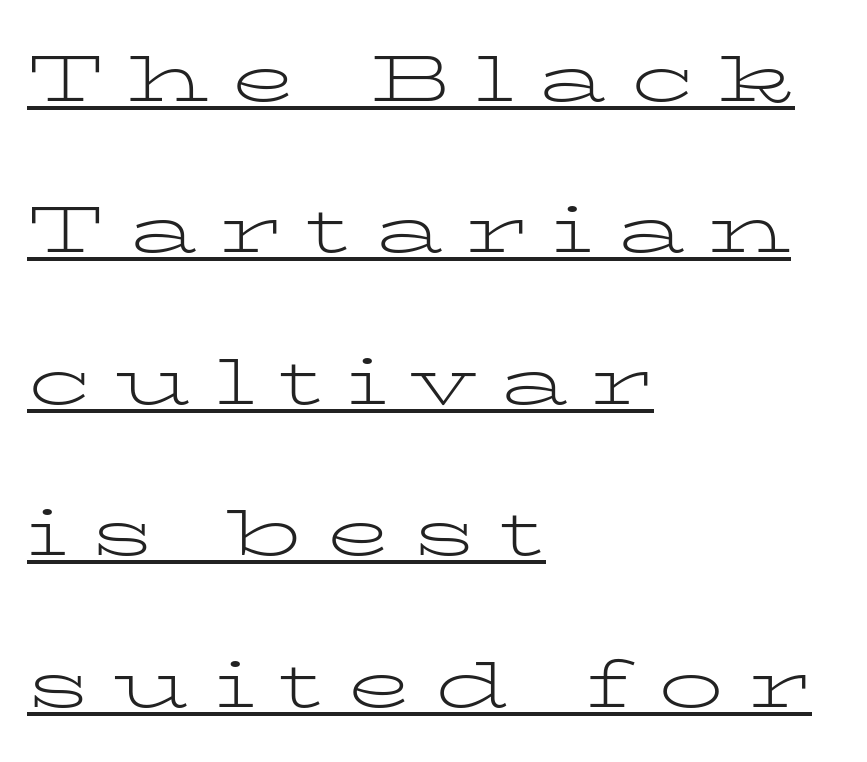
Q: Is the text bold? A: No.
Q: Is the text italic (slanted)? A: No, it is upright.
Q: Is the typeface a serif or a sans-serif typeface? A: Serif.
Q: Is the text underlined? A: Yes.
Q: How is the paragraph aligned? A: Left-aligned.
Q: Is the spacing between letters normal or unusually wide? A: Unusually wide.
Q: Is the spacing between lines tight, normal or loose? A: Loose.
Q: Width (condensed, normal, or wide)? A: Wide.
Q: Stroke contrast? A: Low.
Q: x-height? A: Medium.
Q: Monospaced? A: No.
